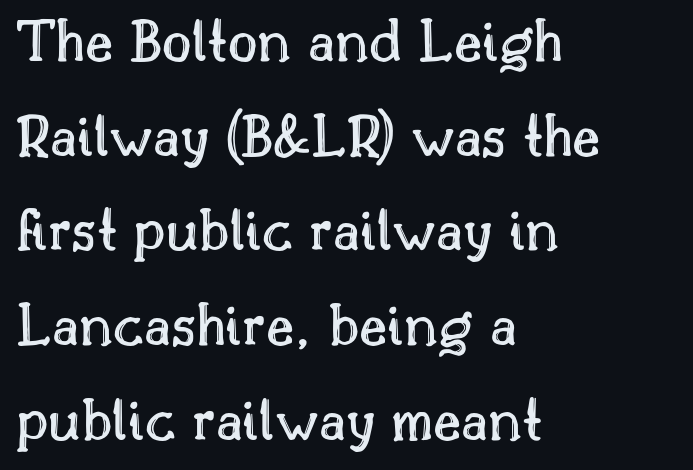
The image shows 64 px text type, upright; set left-aligned, normal line spacing (1.48x), normal letter spacing, not underlined; a small x-height.
